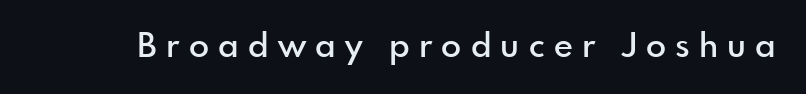
These lines were composed using upright roman letters. This is moderately heavy type, rendered in semibold. Check the space under the baseline: it is left empty. The letters carry no serifs — their stems end cleanly without finishing strokes. You could not count columns in this text — the font is proportionally spaced. The letters are spread apart with noticeably loose tracking.
